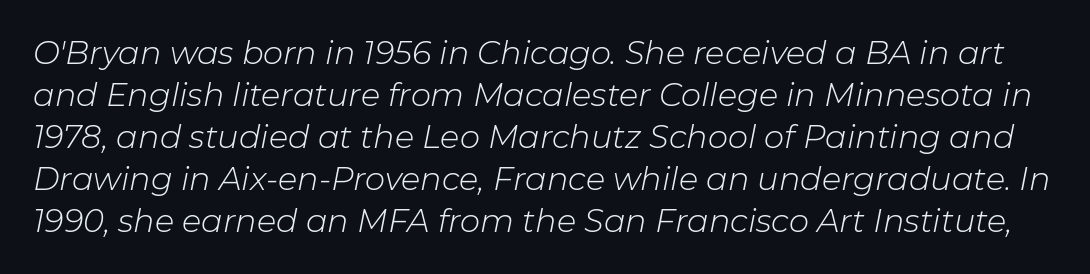
Q: Is the text bold? A: No.
Q: Is the text italic (slanted)? A: Yes, it leans right by about 11 degrees.
Q: Is the text underlined? A: No.
Q: Is the spacing between letters normal or unusually wide? A: Normal.
Q: Is the spacing between lines tight, normal or loose? A: Normal.
Q: Width (condensed, normal, or wide)? A: Normal.
Q: Stroke contrast? A: Low.
Q: x-height? A: Medium.
Q: Monospaced? A: No.
